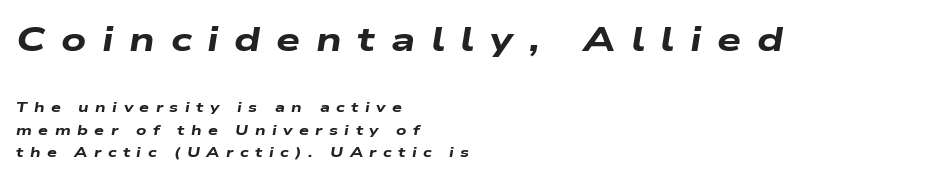
The image shows 34 px heavy, wide type, italic (leaning right); set left-aligned, normal line spacing (1.59x), unusually wide letter spacing (+0.46 em), not underlined; the first (top) block is 2.43x larger; low stroke contrast and a medium x-height.
